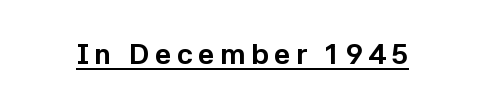
{"serif": "no", "italic": "no", "bold": "yes", "weight": "bold", "width": "normal", "stroke_contrast": "low", "x_height": "medium", "monospaced": "no", "underline": "yes", "glyph_px": 29}
